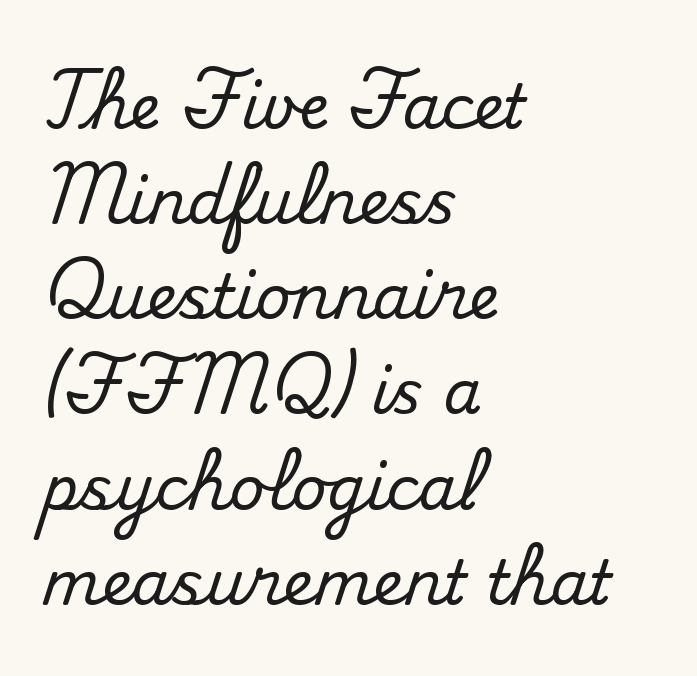
{"serif": "yes", "width": "normal", "stroke_contrast": "medium", "x_height": "small", "monospaced": "no", "underline": "no", "align": "left", "line_spacing": "normal", "line_spacing_ratio": 1.56, "letter_spacing": "normal", "letter_spacing_em": 0.0, "glyph_px": 61}
